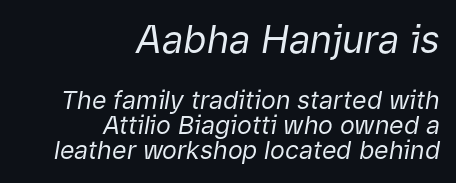
The passage shown is not underscored anywhere. Right-aligned paragraph, ragged on the left. The letters sit at their default tracking, neither squeezed nor spread. If you drew a line through each stem, it would be angled. Spacing verdict: proportional, widths tailored to each character.
